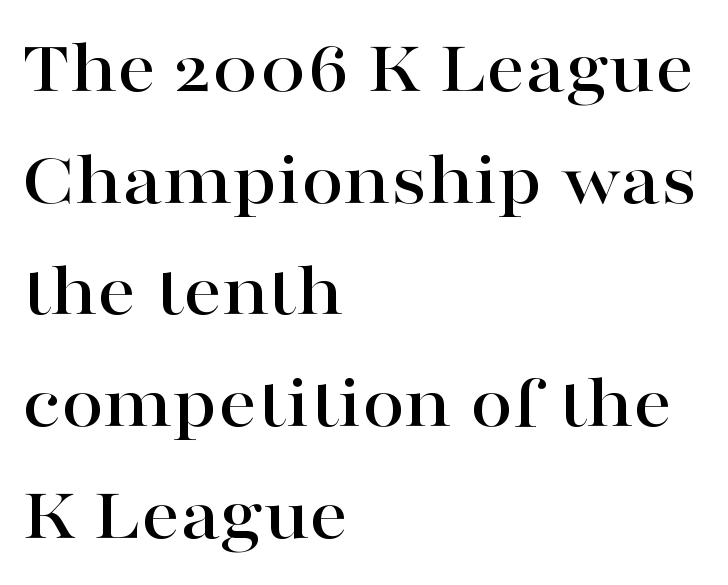
Are there feet on the stems? There are — it's a serif. Posture: straight, roman, zero tilt. A typesetter would call this proportional, since set widths differ per character. You could call the tracking neutral — neither tight nor loose.
